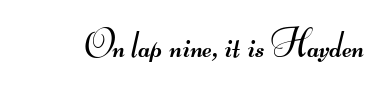
Short note: letters normally spaced. The characters are drawn with everyday or finer stroke widths. The characters display no serif detailing; their extremities are plain. Varying glyph widths throughout — classic text-font behaviour. The foot of each line stays bare and open.
